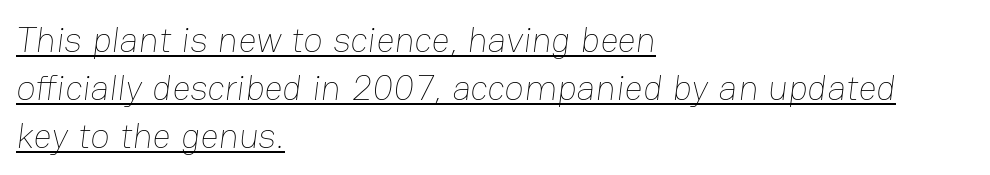
The image shows 36 px thin type; set left-aligned, normal line spacing (1.33x), normal letter spacing, underlined; low stroke contrast and a medium x-height.
